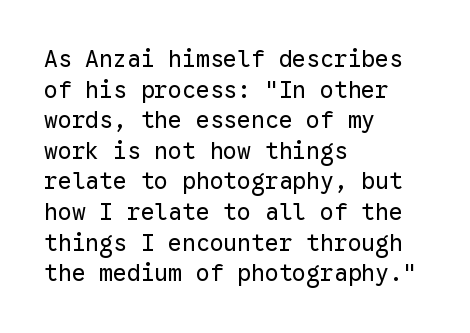
The image shows 23 px text type, upright; set left-aligned, normal line spacing (1.33x), normal letter spacing, not underlined.
